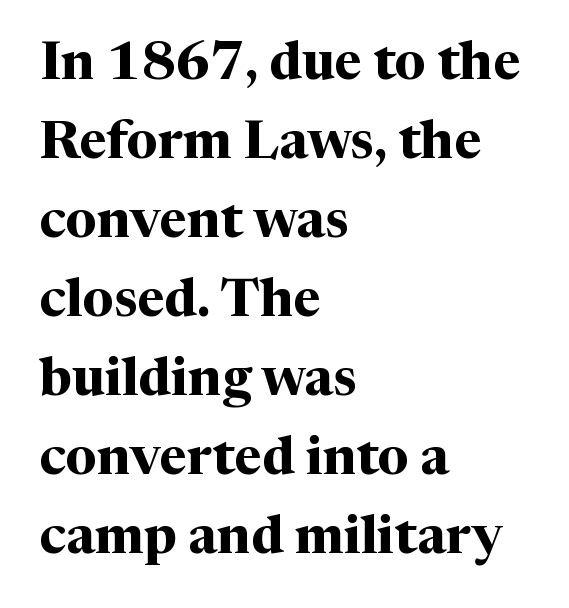
The image shows 53 px bold serif type, upright; set left-aligned, normal line spacing (1.49x), normal letter spacing, not underlined; medium stroke contrast and a medium x-height.
